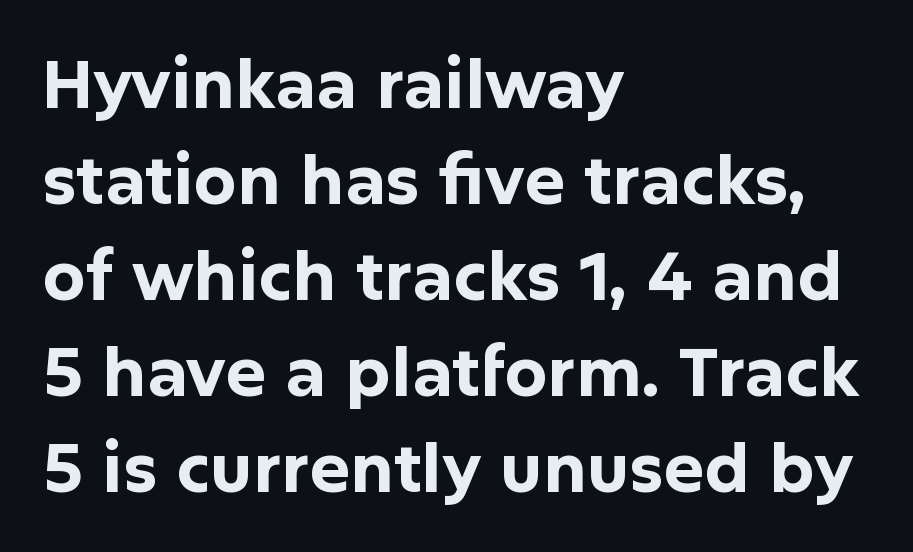
This is heavy type, rendered in bold. Does the leading feel generous? No, just average. Is there any slant? The stems are plumb. Serifs: no, the terminals of the letterforms are clean.
